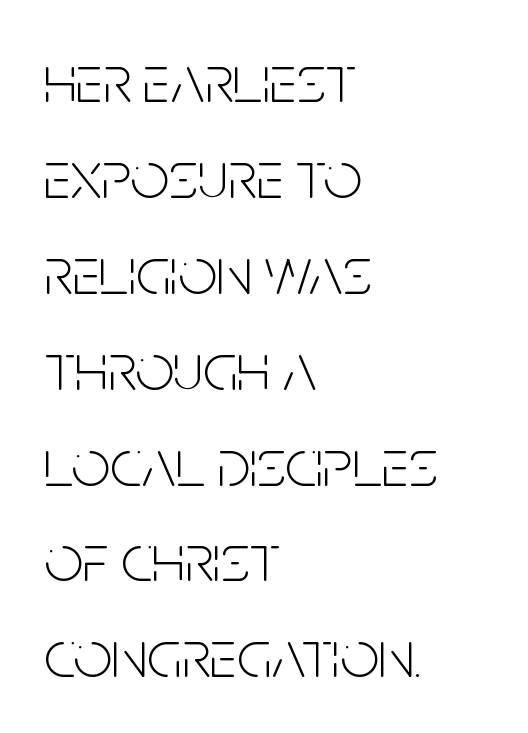
Q: Is the text bold? A: No.
Q: Is the text italic (slanted)? A: No, it is upright.
Q: Is the typeface a serif or a sans-serif typeface? A: Sans-serif.
Q: Is the text underlined? A: No.
Q: How is the paragraph aligned? A: Left-aligned.
Q: Is the spacing between letters normal or unusually wide? A: Normal.
Q: Is the spacing between lines tight, normal or loose? A: Normal.
Q: Width (condensed, normal, or wide)? A: Condensed.
Q: Stroke contrast? A: Low.
Q: x-height? A: Large.
Q: Monospaced? A: No.
